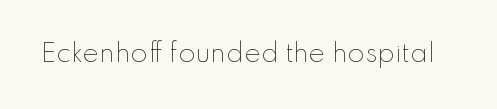
The rendering keeps characters at their native spacing. The font sits on the lighter half of the weight spectrum, regular included. Quick note: underline off. Is there any slant? The stems are plumb.
